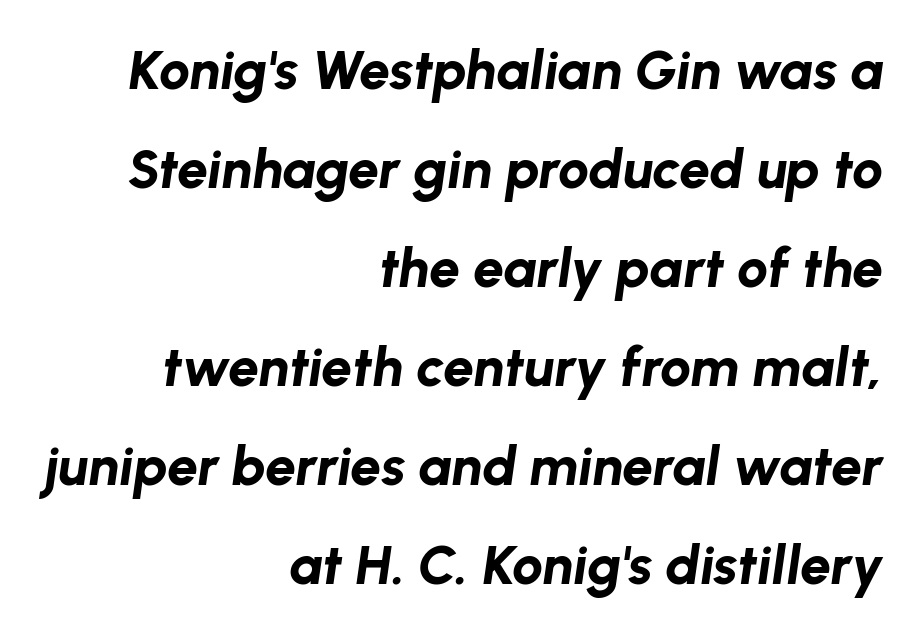
{"italic": "yes", "lean": "right", "slant_degrees": 8, "bold": "yes", "weight": "bold", "width": "normal", "stroke_contrast": "low", "x_height": "medium", "monospaced": "no", "underline": "no", "align": "right", "line_spacing_ratio": 1.8, "letter_spacing": "normal", "letter_spacing_em": 0.0, "glyph_px": 55}
